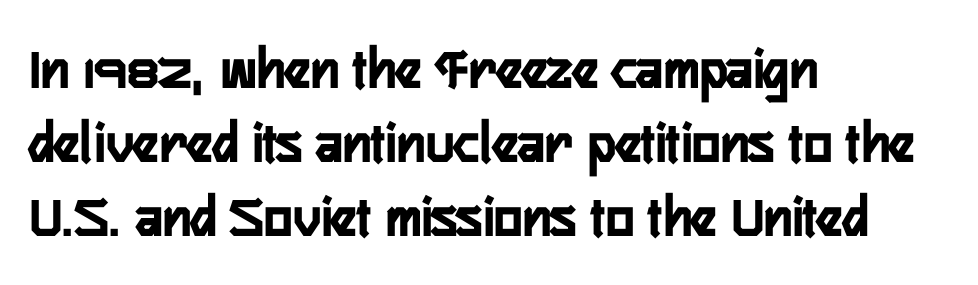
Compared with typical body copy, the letter spacing here is the same. The characters display no serif detailing; their extremities are plain. The type sits square on the baseline with zero lean. Short and long lines alike share a common starting point at left.
